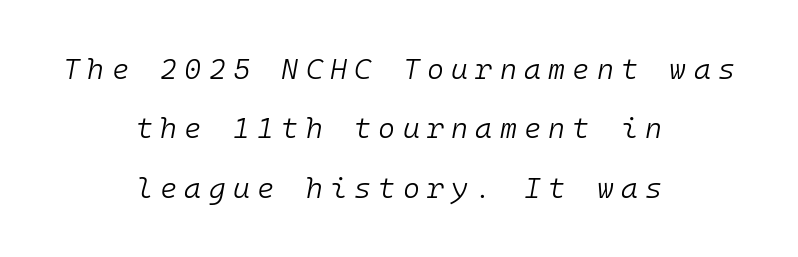
Q: Is the text bold? A: No.
Q: Is the text italic (slanted)? A: Yes, it leans right by about 10 degrees.
Q: Is the text underlined? A: No.
Q: How is the paragraph aligned? A: Centered.
Q: Is the spacing between letters normal or unusually wide? A: Unusually wide.
Q: Is the spacing between lines tight, normal or loose? A: Loose.
Q: Width (condensed, normal, or wide)? A: Normal.
Q: Stroke contrast? A: Low.
Q: x-height? A: Medium.
Q: Monospaced? A: Yes.
